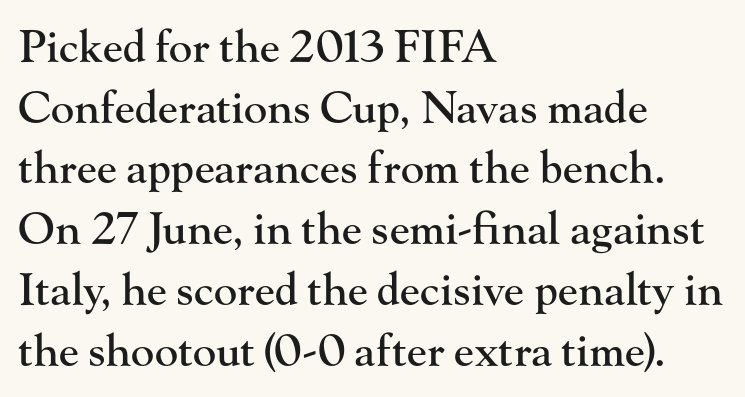
The image shows 44 px serif type, upright; set left-aligned, normal line spacing (1.38x), normal letter spacing, not underlined; high stroke contrast and a small x-height.
